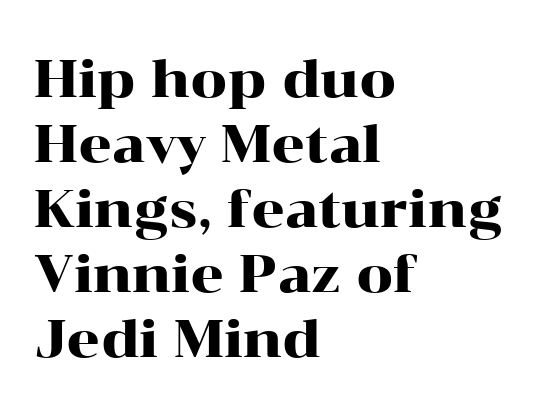
{"serif": "yes", "italic": "no", "width": "wide", "stroke_contrast": "high", "x_height": "medium", "monospaced": "no", "underline": "no", "align": "left", "line_spacing": "normal", "line_spacing_ratio": 1.25, "letter_spacing": "normal", "letter_spacing_em": 0.0, "glyph_px": 52}
